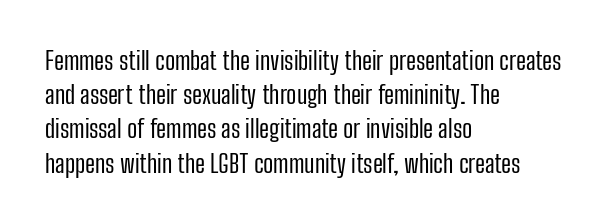
The image shows 25 px text type, upright; set left-aligned, normal line spacing (1.37x), normal letter spacing, not underlined.
